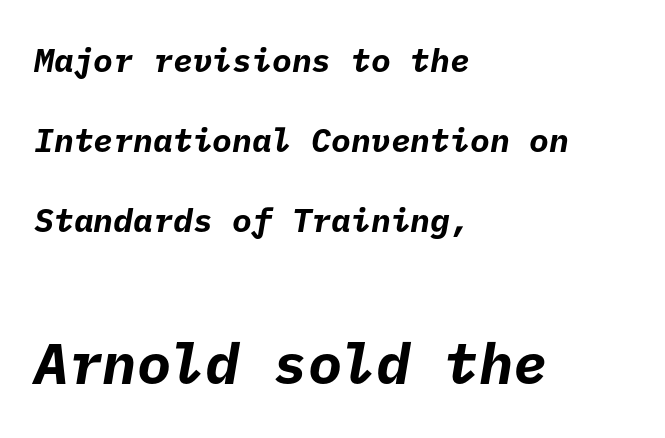
The image shows 57 px bold sans-serif type; set left-aligned, loose line spacing (2.42x), normal letter spacing, not underlined; the second (bottom) block is 1.73x larger; low stroke contrast and a medium x-height.
